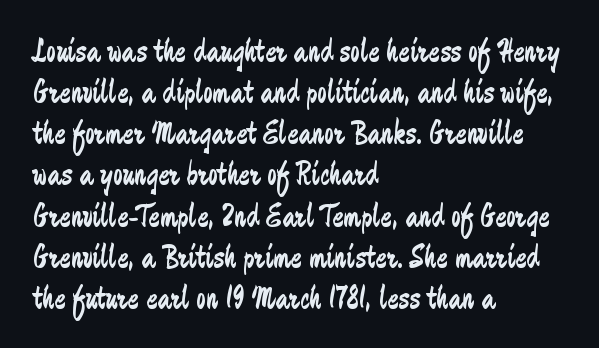
The image shows 34 px regular-weight, condensed sans-serif type; set left-aligned, line spacing 1.21x, normal letter spacing, not underlined; low stroke contrast and a medium x-height.
